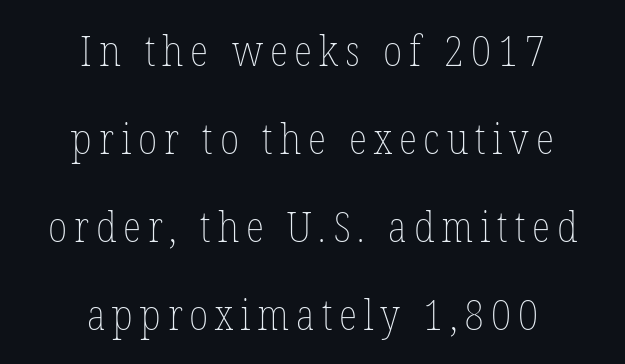
{"italic": "no", "bold": "no", "weight": "thin", "width": "condensed", "stroke_contrast": "low", "x_height": "medium", "monospaced": "no", "underline": "no", "align": "center", "line_spacing": "loose", "line_spacing_ratio": 2.05, "glyph_px": 43}
